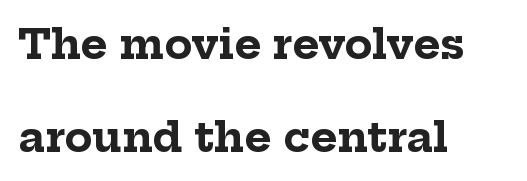
The image shows 41 px bold serif type, upright; set left-aligned, loose line spacing (2.26x), normal letter spacing, not underlined; low stroke contrast and a medium x-height.
